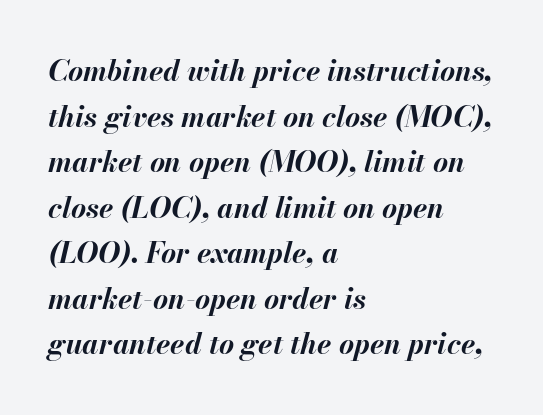
Q: Is the text bold? A: Yes.
Q: Is the text italic (slanted)? A: Yes, it leans right by about 13 degrees.
Q: Is the text underlined? A: No.
Q: How is the paragraph aligned? A: Left-aligned.
Q: Is the spacing between letters normal or unusually wide? A: Normal.
Q: Is the spacing between lines tight, normal or loose? A: Normal.
Q: Width (condensed, normal, or wide)? A: Normal.
Q: Stroke contrast? A: Medium.
Q: x-height? A: Small.
Q: Monospaced? A: No.
